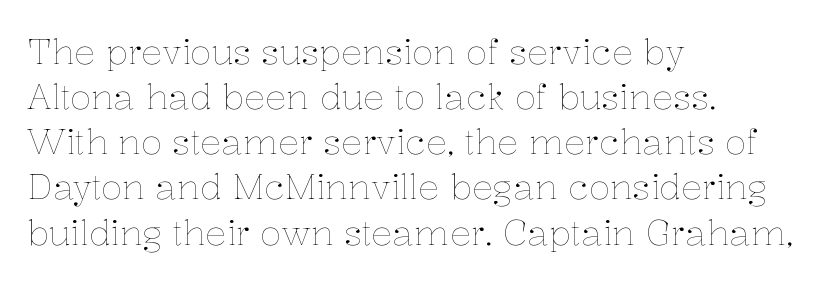
The image shows 35 px thin type, upright; set left-aligned, normal line spacing (1.29x), normal letter spacing, not underlined; low stroke contrast and a medium x-height.
